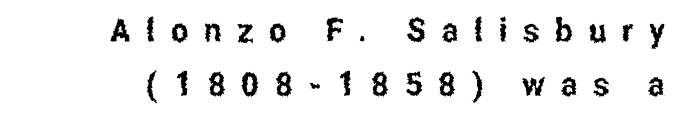
Q: Is the text italic (slanted)? A: No, it is upright.
Q: Is the typeface a serif or a sans-serif typeface? A: Sans-serif.
Q: Is the text underlined? A: No.
Q: Is the spacing between letters normal or unusually wide? A: Unusually wide.
Q: Is the spacing between lines tight, normal or loose? A: Normal.
Q: Width (condensed, normal, or wide)? A: Condensed.
Q: Stroke contrast? A: Low.
Q: x-height? A: Medium.
Q: Monospaced? A: No.
